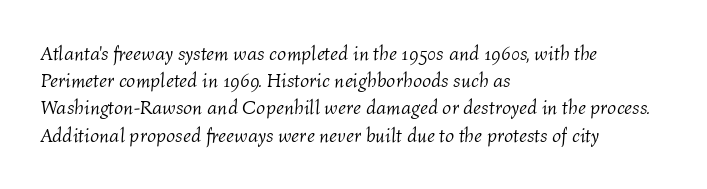
The image shows 20 px text type, italic (leaning right); set left-aligned, normal line spacing (1.36x), normal letter spacing, not underlined.
